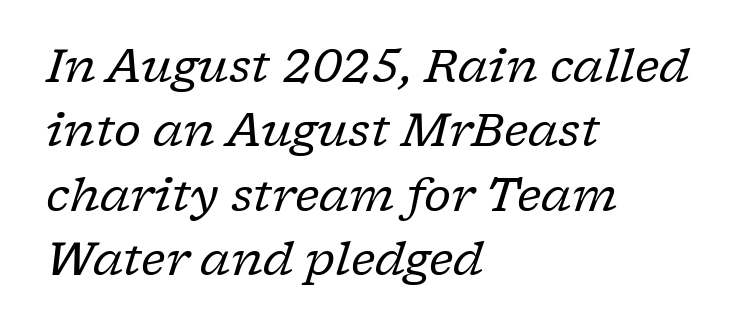
Q: Is the text bold? A: No.
Q: Is the text italic (slanted)? A: Yes, it leans right by about 17 degrees.
Q: Is the typeface a serif or a sans-serif typeface? A: Serif.
Q: Is the text underlined? A: No.
Q: How is the paragraph aligned? A: Left-aligned.
Q: Is the spacing between letters normal or unusually wide? A: Normal.
Q: Is the spacing between lines tight, normal or loose? A: Normal.
Q: Width (condensed, normal, or wide)? A: Normal.
Q: Stroke contrast? A: Low.
Q: x-height? A: Medium.
Q: Monospaced? A: No.
